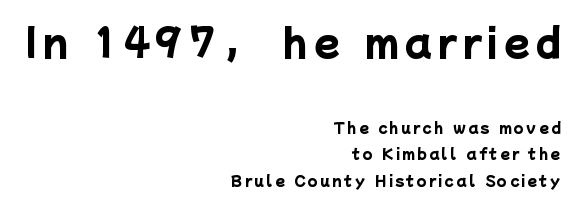
Q: Is the text bold? A: Yes.
Q: Is the typeface a serif or a sans-serif typeface? A: Sans-serif.
Q: Is the text underlined? A: No.
Q: How is the paragraph aligned? A: Right-aligned.
Q: Is the spacing between lines tight, normal or loose? A: Loose.
Q: Which block of text is set in a larger size, the first (top) or the second (bottom)? A: The first (top) one.
Q: Width (condensed, normal, or wide)? A: Normal.
Q: Stroke contrast? A: Low.
Q: x-height? A: Medium.
Q: Monospaced? A: No.
